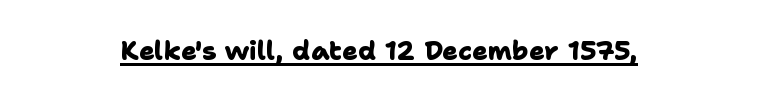
The image shows 26 px bold type; set centered, normal letter spacing, underlined.
